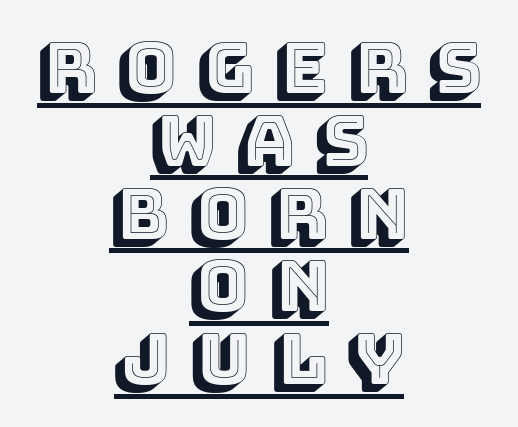
The letterforms stand isolated, each surrounded by extra space. Rendered with straight, roman letterforms. How would I describe the line gaps? Narrow and economical. Looks like regular typesetting: each glyph gets only the width it needs. Centered paragraph, ragged on both sides. Like a heading marked for emphasis, these lines bear an underscore.
